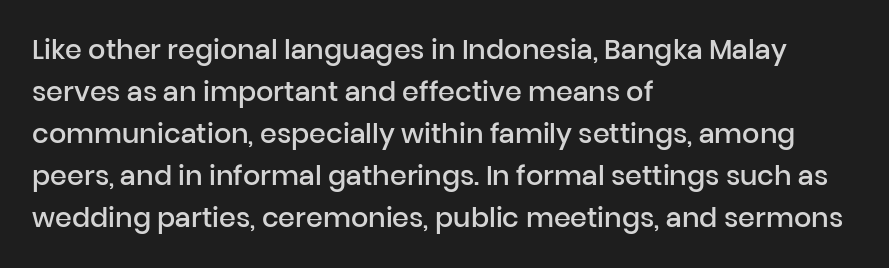
The image shows 27 px text type, upright; set left-aligned, normal line spacing (1.56x), normal letter spacing, not underlined.
